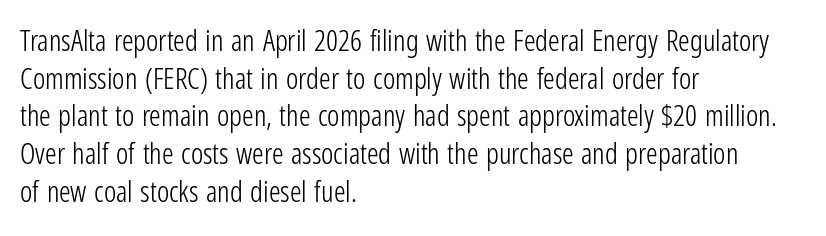
The image shows 29 px light, condensed sans-serif type, upright; set left-aligned, normal line spacing (1.3x), normal letter spacing, not underlined; low stroke contrast and a medium x-height.
